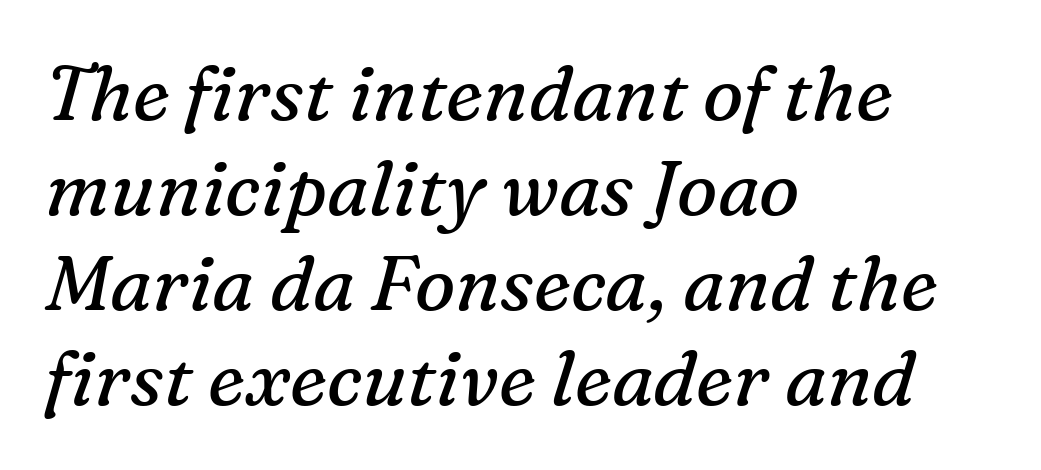
Q: Is the text bold? A: No.
Q: Is the text italic (slanted)? A: Yes, it leans right by about 16 degrees.
Q: Is the typeface a serif or a sans-serif typeface? A: Serif.
Q: Is the text underlined? A: No.
Q: How is the paragraph aligned? A: Left-aligned.
Q: Is the spacing between letters normal or unusually wide? A: Normal.
Q: Is the spacing between lines tight, normal or loose? A: Normal.
Q: Width (condensed, normal, or wide)? A: Normal.
Q: Stroke contrast? A: Medium.
Q: x-height? A: Medium.
Q: Monospaced? A: No.
